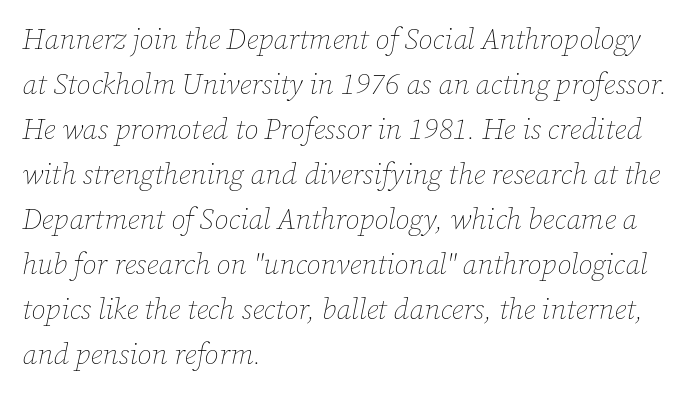
Q: Is the text bold? A: No.
Q: Is the text italic (slanted)? A: Yes, it leans right by about 12 degrees.
Q: Is the text underlined? A: No.
Q: How is the paragraph aligned? A: Left-aligned.
Q: Is the spacing between letters normal or unusually wide? A: Normal.
Q: Is the spacing between lines tight, normal or loose? A: Normal.
Q: Width (condensed, normal, or wide)? A: Normal.
Q: Stroke contrast? A: Low.
Q: x-height? A: Medium.
Q: Monospaced? A: No.
